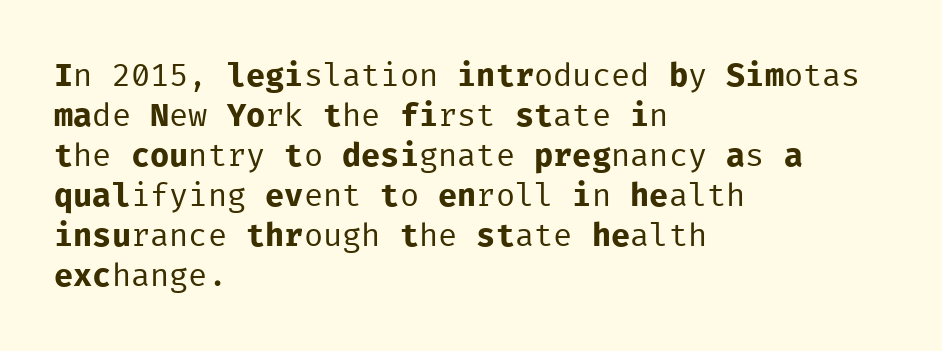
{"serif": "no", "italic": "no", "bold": "no", "weight": "regular", "width": "normal", "stroke_contrast": "low", "x_height": "medium", "monospaced": "yes", "underline": "no", "align": "left", "line_spacing": "normal", "line_spacing_ratio": 1.25, "letter_spacing": "normal", "letter_spacing_em": 0.0, "glyph_px": 32}
